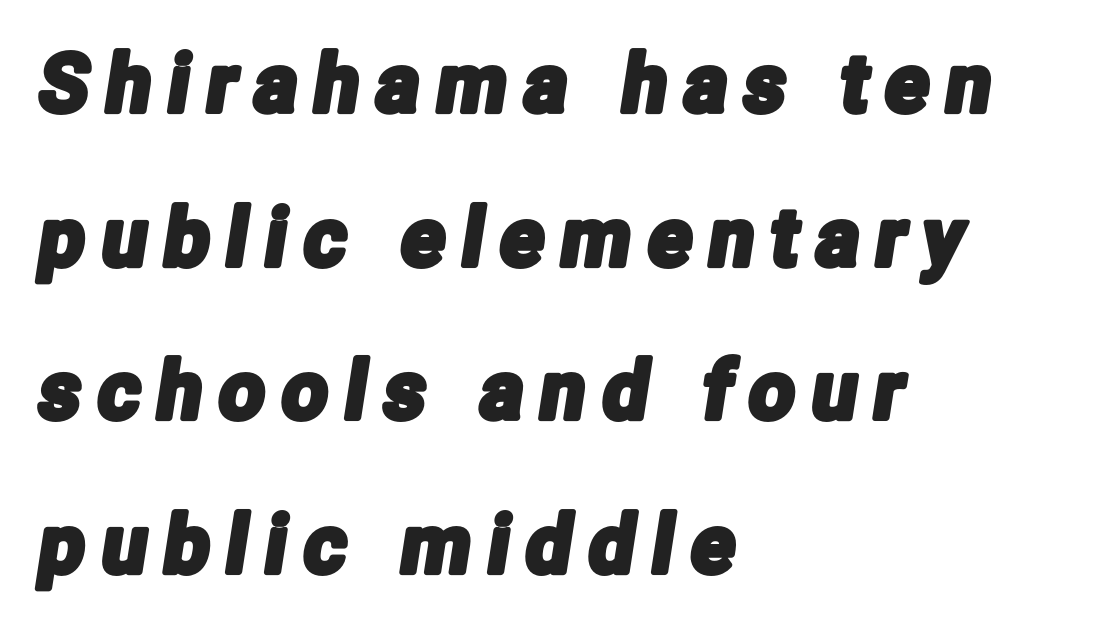
Q: Is the typeface a serif or a sans-serif typeface? A: Sans-serif.
Q: Is the text underlined? A: No.
Q: How is the paragraph aligned? A: Left-aligned.
Q: Is the spacing between letters normal or unusually wide? A: Unusually wide.
Q: Is the spacing between lines tight, normal or loose? A: Loose.
Q: Width (condensed, normal, or wide)? A: Condensed.
Q: Stroke contrast? A: Low.
Q: x-height? A: Medium.
Q: Monospaced? A: No.
